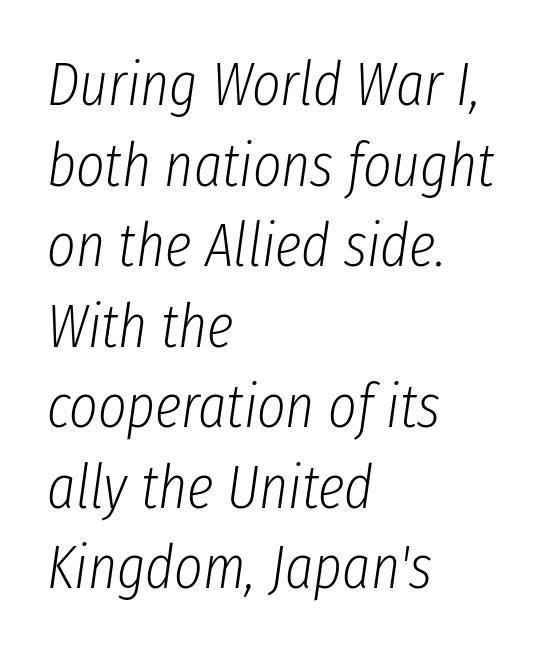
Do the characters align in a grid? No, the font is proportional. The gap between lines stays unmarked. The specimen reads as italic at a glance. The space between consecutive lines is moderate. The letterforms sit shoulder to shoulder at normal distance. Line beginnings align vertically; line endings do not.
